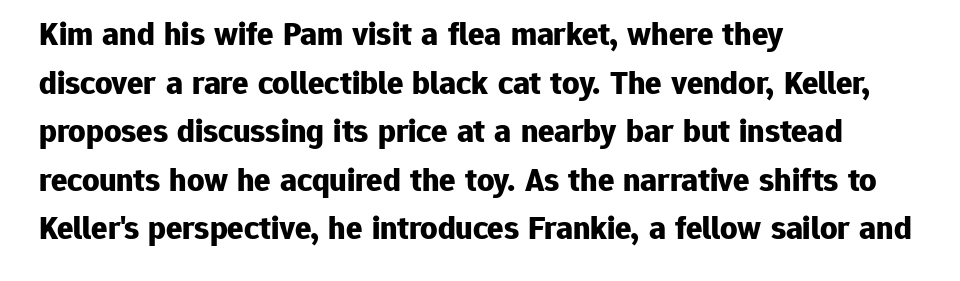
The image shows 34 px bold sans-serif type, upright; set left-aligned, normal line spacing (1.43x), normal letter spacing, not underlined; low stroke contrast and a medium x-height.
